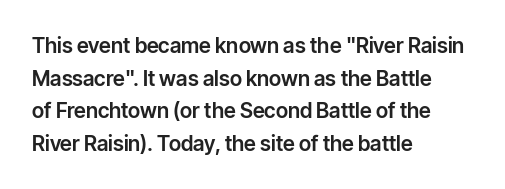
Q: Is the text italic (slanted)? A: No, it is upright.
Q: Is the text underlined? A: No.
Q: How is the paragraph aligned? A: Left-aligned.
Q: Is the spacing between letters normal or unusually wide? A: Normal.
Q: Is the spacing between lines tight, normal or loose? A: Normal.
